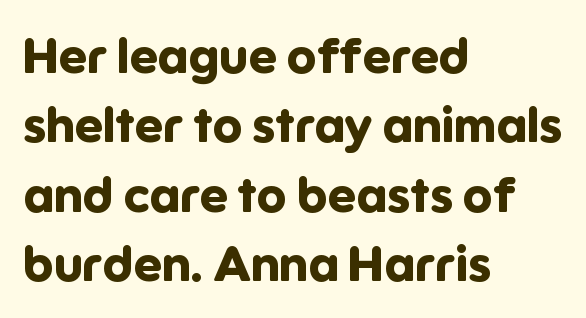
Q: Is the text bold? A: Yes.
Q: Is the text italic (slanted)? A: No, it is upright.
Q: Is the typeface a serif or a sans-serif typeface? A: Sans-serif.
Q: Is the text underlined? A: No.
Q: How is the paragraph aligned? A: Left-aligned.
Q: Is the spacing between letters normal or unusually wide? A: Normal.
Q: Is the spacing between lines tight, normal or loose? A: Normal.
Q: Width (condensed, normal, or wide)? A: Normal.
Q: Stroke contrast? A: Low.
Q: x-height? A: Medium.
Q: Monospaced? A: No.
